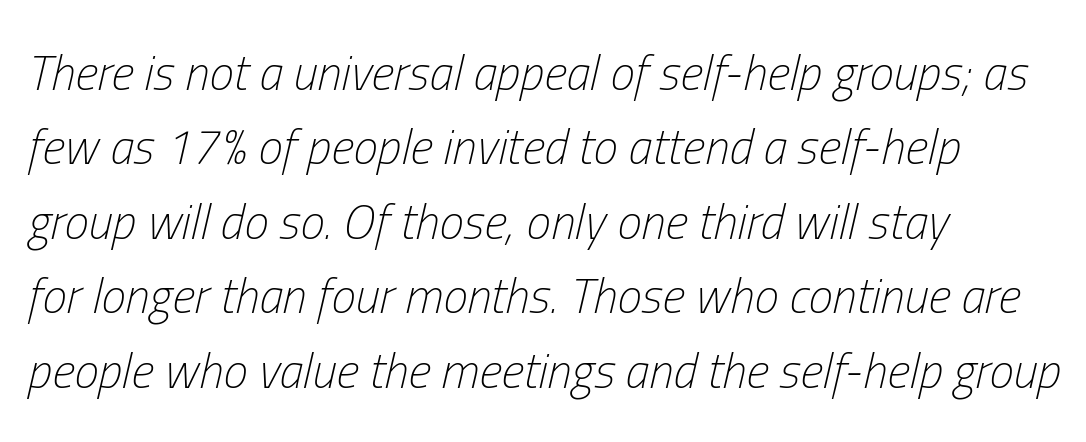
{"italic": "yes", "lean": "right", "slant_degrees": 13, "bold": "no", "weight": "light", "width": "condensed", "stroke_contrast": "low", "x_height": "medium", "monospaced": "no", "underline": "no", "align": "left", "line_spacing": "normal", "line_spacing_ratio": 1.52, "letter_spacing": "normal", "letter_spacing_em": 0.0, "glyph_px": 49}
